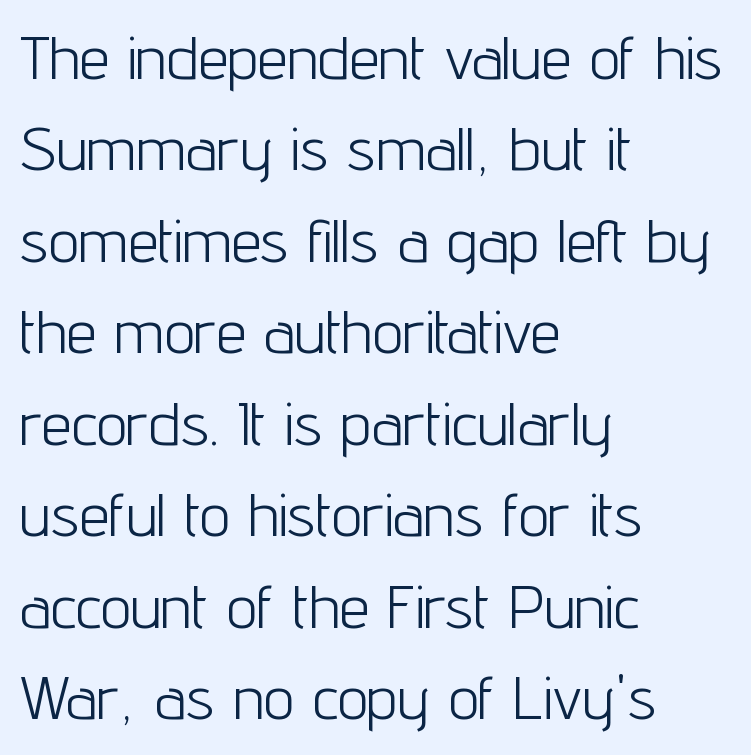
{"serif": "no", "italic": "no", "bold": "no", "weight": "light", "width": "condensed", "stroke_contrast": "low", "x_height": "medium", "monospaced": "no", "underline": "no", "align": "left", "line_spacing": "normal", "line_spacing_ratio": 1.5, "letter_spacing": "normal", "letter_spacing_em": 0.0, "glyph_px": 61}
